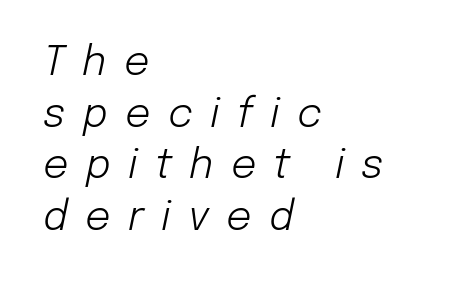
This sample uses an oblique cut, with every glyph tilted off the vertical. Display-style spreading of the glyphs; the letterfit is very open. The words here are not underlined. Weight: in the light-to-regular range.
